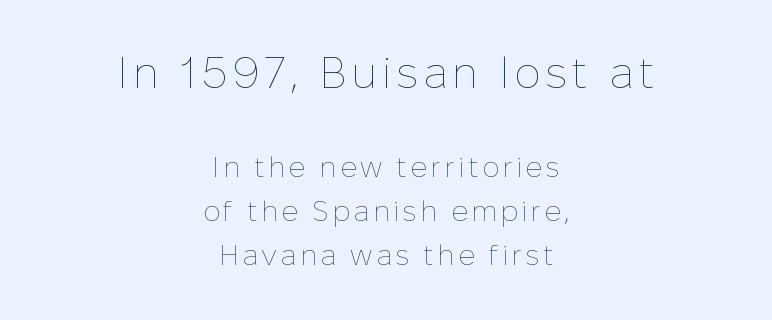
Q: Is the text bold? A: No.
Q: Is the text italic (slanted)? A: No, it is upright.
Q: Is the text underlined? A: No.
Q: How is the paragraph aligned? A: Centered.
Q: Is the spacing between lines tight, normal or loose? A: Normal.
Q: Which block of text is set in a larger size, the first (top) or the second (bottom)? A: The first (top) one.
Q: Width (condensed, normal, or wide)? A: Normal.
Q: Stroke contrast? A: Low.
Q: x-height? A: Medium.
Q: Monospaced? A: No.
